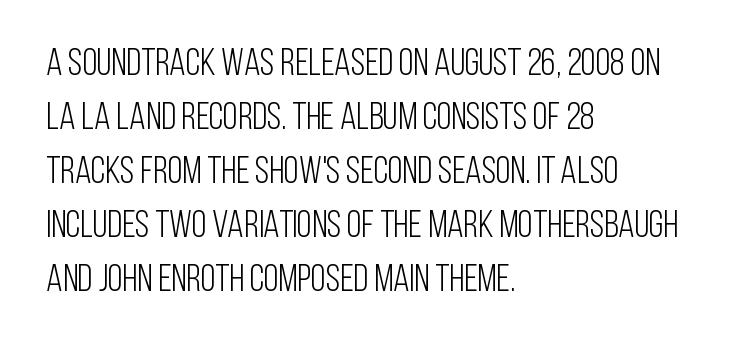
{"serif": "no", "italic": "no", "bold": "no", "weight": "light", "width": "condensed", "stroke_contrast": "low", "x_height": "large", "monospaced": "no", "underline": "no", "align": "left", "line_spacing": "normal", "line_spacing_ratio": 1.42, "letter_spacing": "normal", "letter_spacing_em": 0.0, "glyph_px": 38}
